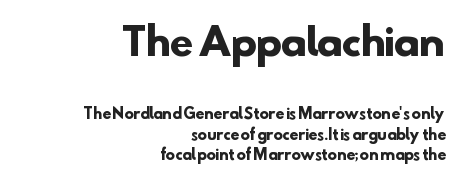
{"serif": "no", "bold": "yes", "weight": "heavy", "width": "normal", "stroke_contrast": "low", "x_height": "small", "monospaced": "no", "underline": "no", "align": "right", "line_spacing": "normal", "line_spacing_ratio": 1.45, "letter_spacing": "normal", "letter_spacing_em": 0.0, "larger_block": "first", "size_ratio": 2.71, "glyph_px": 38}
